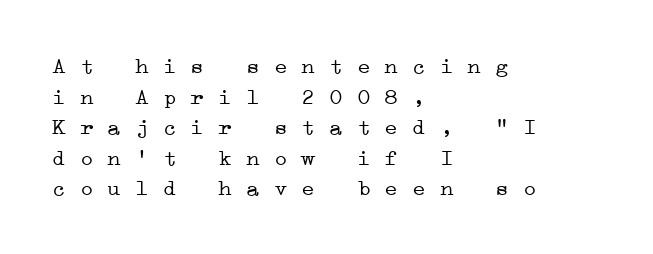
{"bold": "no", "underline": "no", "align": "left", "line_spacing": "normal", "line_spacing_ratio": 1.33, "letter_spacing": "normal", "letter_spacing_em": 0.0, "glyph_px": 23}
